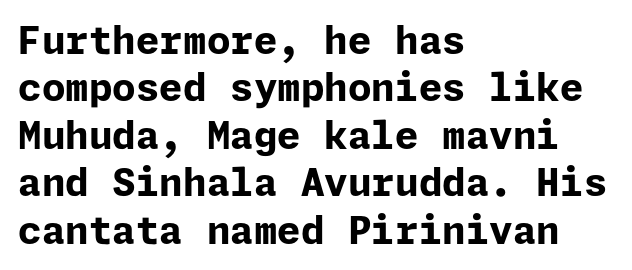
The gaps between neighbouring characters are ordinary and unremarkable. As a designer I'd log this as weight 700, bold. A normal amount of white space separates one row of letters from the next. Does the type have serifs? No, each stem ends abruptly.
